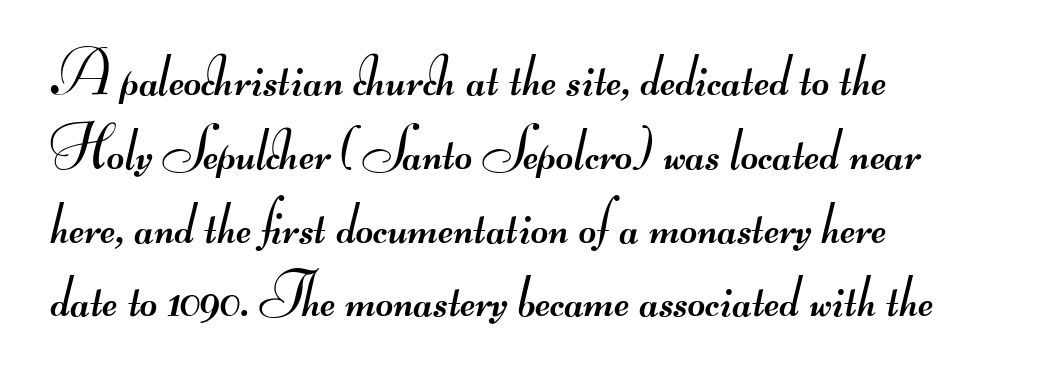
{"serif": "no", "bold": "no", "weight": "regular", "width": "wide", "stroke_contrast": "medium", "monospaced": "no", "underline": "no", "align": "left", "line_spacing_ratio": 1.23, "letter_spacing": "normal", "letter_spacing_em": 0.0, "glyph_px": 60}
